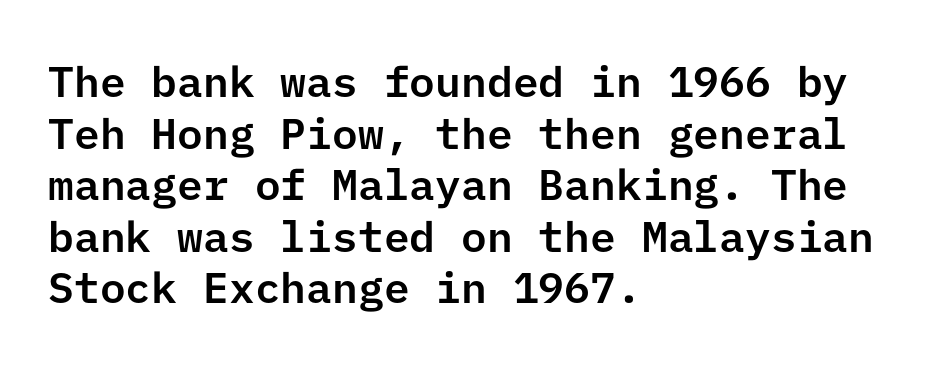
Q: Is the text italic (slanted)? A: No, it is upright.
Q: Is the typeface a serif or a sans-serif typeface? A: Sans-serif.
Q: Is the text underlined? A: No.
Q: How is the paragraph aligned? A: Left-aligned.
Q: Is the spacing between letters normal or unusually wide? A: Normal.
Q: Width (condensed, normal, or wide)? A: Normal.
Q: Stroke contrast? A: Low.
Q: x-height? A: Medium.
